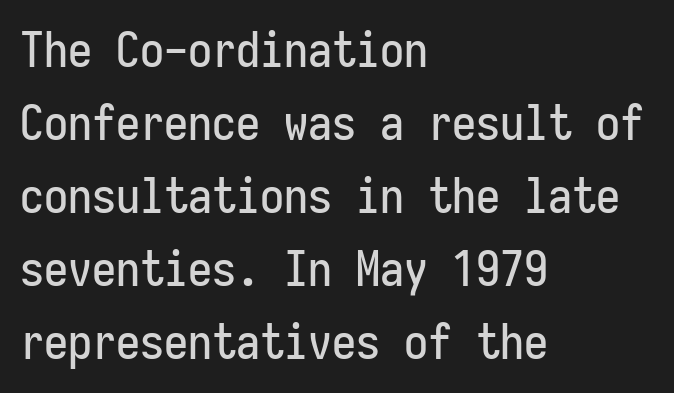
{"serif": "no", "italic": "no", "width": "condensed", "stroke_contrast": "low", "x_height": "medium", "monospaced": "yes", "underline": "no", "align": "left", "line_spacing": "normal", "line_spacing_ratio": 1.52, "letter_spacing": "normal", "letter_spacing_em": 0.0, "glyph_px": 48}
